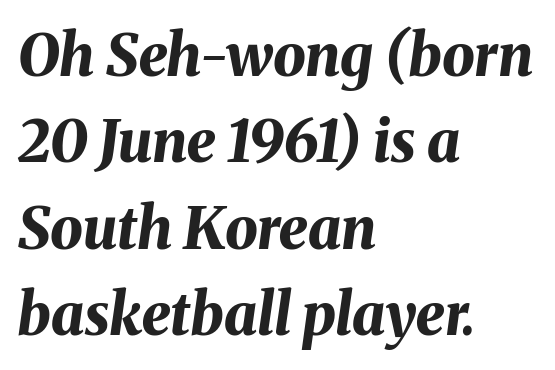
Character widths vary here, with narrow letters taking less room than wide ones. These lines keep a tight, regular rhythm from letter to letter. Would a proofreader flag this as italicized? Yes. The setting favours the left margin, as ordinary paragraphs usually do.
